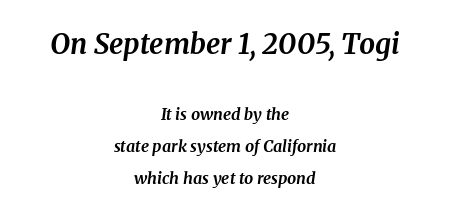
Q: Is the text bold? A: Yes.
Q: Is the text italic (slanted)? A: Yes, it leans right by about 8 degrees.
Q: Is the typeface a serif or a sans-serif typeface? A: Serif.
Q: Is the text underlined? A: No.
Q: How is the paragraph aligned? A: Centered.
Q: Is the spacing between letters normal or unusually wide? A: Normal.
Q: Is the spacing between lines tight, normal or loose? A: Loose.
Q: Which block of text is set in a larger size, the first (top) or the second (bottom)? A: The first (top) one.
Q: Width (condensed, normal, or wide)? A: Normal.
Q: Stroke contrast? A: Medium.
Q: x-height? A: Medium.
Q: Monospaced? A: No.
